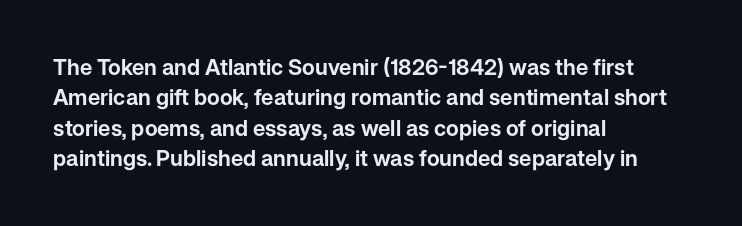
Descenders are the only things crossing below the line. The paragraph has a hard left edge and a soft right edge. Nothing unusual about the tracking: characters are spaced as the font intends. Vertically, the passage feels balanced, rows spaced as you'd expect. If you drew a line through each stem, it would be perfectly vertical.
